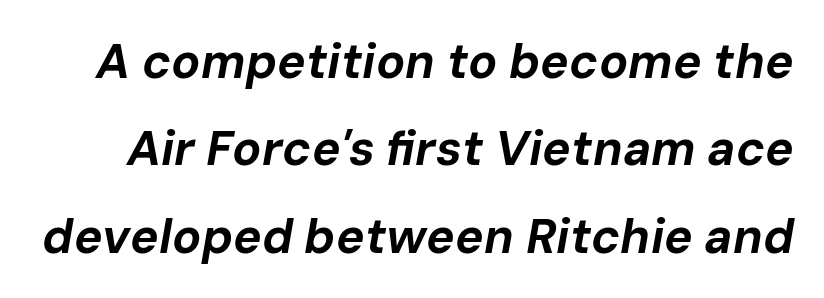
Q: Is the text bold? A: Yes.
Q: Is the text italic (slanted)? A: Yes, it leans right by about 10 degrees.
Q: Is the text underlined? A: No.
Q: Is the spacing between letters normal or unusually wide? A: Normal.
Q: Width (condensed, normal, or wide)? A: Normal.
Q: Stroke contrast? A: Low.
Q: x-height? A: Medium.
Q: Monospaced? A: No.
